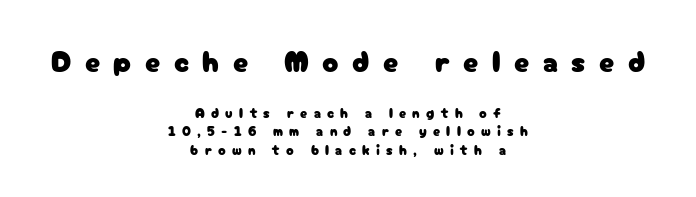
{"serif": "no", "italic": "no", "width": "normal", "stroke_contrast": "low", "x_height": "medium", "monospaced": "no", "underline": "no", "align": "center", "line_spacing": "normal", "line_spacing_ratio": 1.32, "letter_spacing": "wide", "letter_spacing_em": 0.45, "larger_block": "first", "size_ratio": 2.14, "glyph_px": 30}
